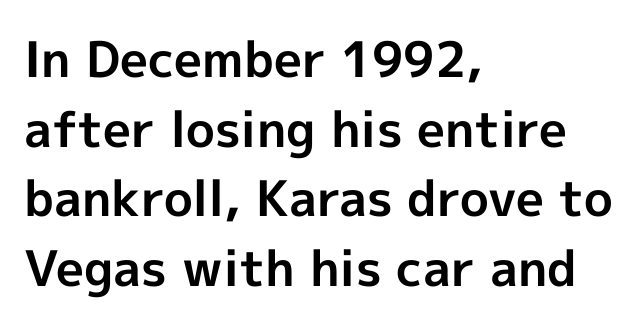
{"serif": "no", "italic": "no", "bold": "yes", "weight": "bold", "width": "normal", "x_height": "medium", "monospaced": "no", "underline": "no", "align": "left", "line_spacing": "normal", "line_spacing_ratio": 1.42, "letter_spacing": "normal", "letter_spacing_em": 0.0, "glyph_px": 49}
